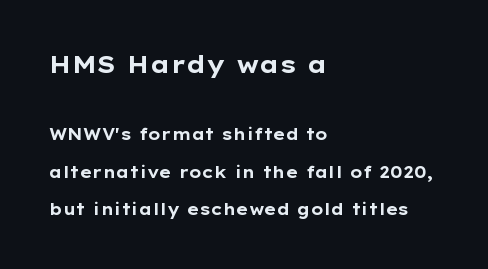
Honestly, there is no underline to notice here at all. Bold? Absolutely — the strokes are thick and heavy. Vertical spacing — loose. The letters sit at their default tracking, neither squeezed nor spread.
